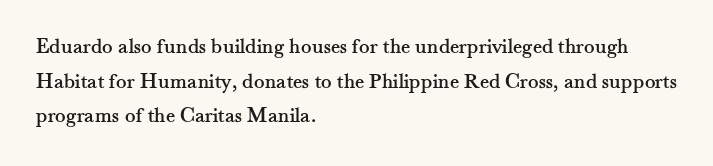
{"italic": "no", "underline": "no", "align": "left", "line_spacing": "normal", "line_spacing_ratio": 1.57, "letter_spacing": "normal", "letter_spacing_em": 0.0, "glyph_px": 22}
